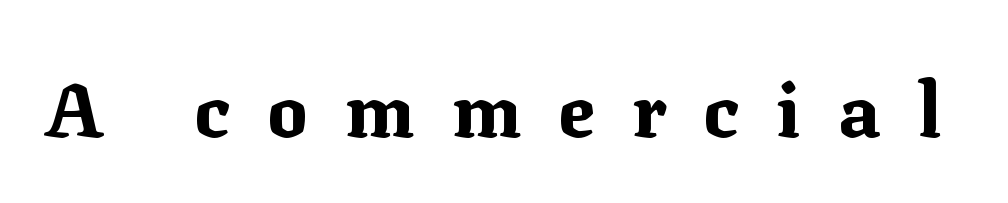
The image shows 76 px bold serif type, upright; set unusually wide letter spacing (+0.49 em), not underlined; medium stroke contrast and a medium x-height.
